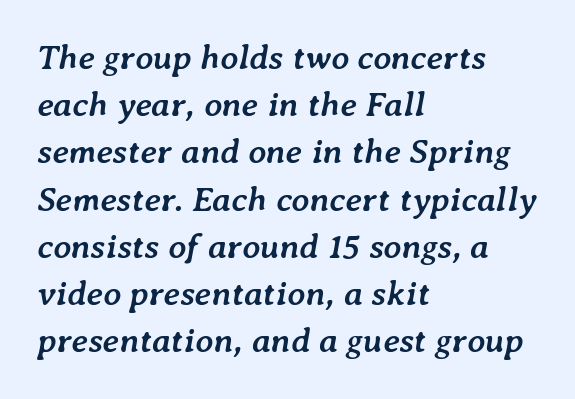
{"italic": "yes", "lean": "right", "slant_degrees": 7, "bold": "yes", "weight": "semibold", "width": "normal", "stroke_contrast": "low", "x_height": "medium", "monospaced": "no", "underline": "no", "align": "left", "line_spacing": "normal", "line_spacing_ratio": 1.35, "letter_spacing": "normal", "letter_spacing_em": 0.0, "glyph_px": 35}
